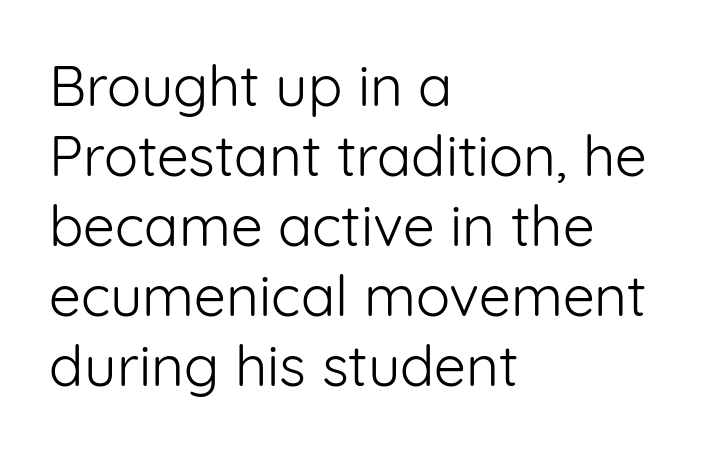
The image shows 57 px light sans-serif type, upright; set left-aligned, line spacing 1.23x, normal letter spacing, not underlined; low stroke contrast and a medium x-height.
